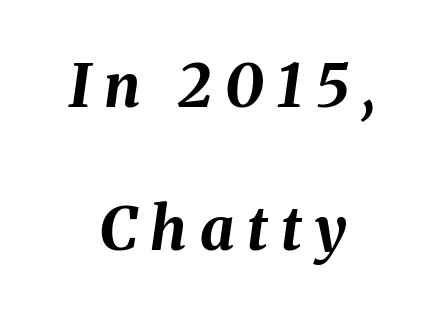
Q: Is the text bold? A: Yes.
Q: Is the text italic (slanted)? A: Yes, it leans right by about 8 degrees.
Q: Is the text underlined? A: No.
Q: How is the paragraph aligned? A: Centered.
Q: Is the spacing between letters normal or unusually wide? A: Unusually wide.
Q: Is the spacing between lines tight, normal or loose? A: Loose.
Q: Width (condensed, normal, or wide)? A: Normal.
Q: Stroke contrast? A: Medium.
Q: x-height? A: Medium.
Q: Monospaced? A: No.
